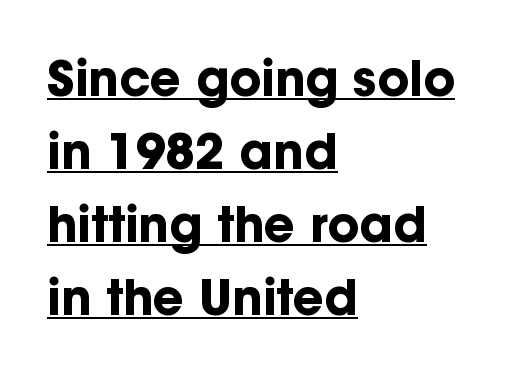
Q: Is the text bold? A: Yes.
Q: Is the text italic (slanted)? A: No, it is upright.
Q: Is the typeface a serif or a sans-serif typeface? A: Sans-serif.
Q: Is the text underlined? A: Yes.
Q: How is the paragraph aligned? A: Left-aligned.
Q: Is the spacing between letters normal or unusually wide? A: Normal.
Q: Is the spacing between lines tight, normal or loose? A: Normal.
Q: Width (condensed, normal, or wide)? A: Normal.
Q: Stroke contrast? A: Low.
Q: x-height? A: Medium.
Q: Monospaced? A: No.
